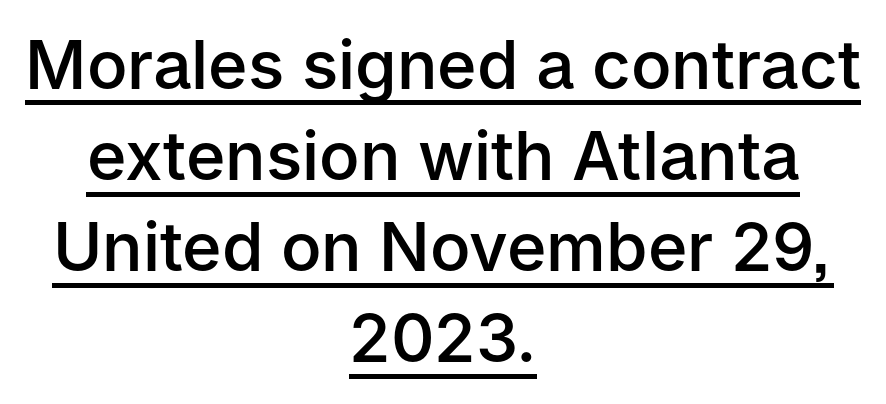
Posture: upright roman. The face used here is proportionally spaced, like ordinary book or web type. Honestly, the letter spacing is just normal — you wouldn't notice it. The rendering uses a moderate line-height, typical for paragraphs. This is underlined copy, the kind a proofreader might mark for attention.
